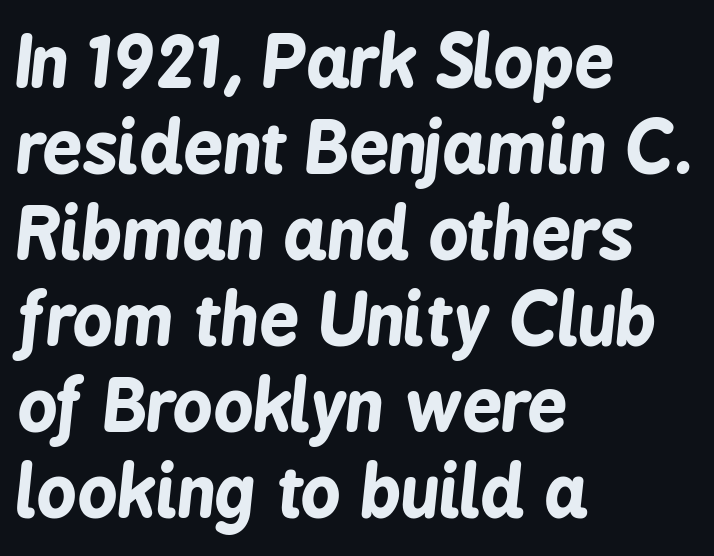
Q: Is the text bold? A: Yes.
Q: Is the text italic (slanted)? A: Yes, it leans right by about 6 degrees.
Q: Is the text underlined? A: No.
Q: How is the paragraph aligned? A: Left-aligned.
Q: Is the spacing between letters normal or unusually wide? A: Normal.
Q: Width (condensed, normal, or wide)? A: Condensed.
Q: Stroke contrast? A: Low.
Q: x-height? A: Medium.
Q: Monospaced? A: No.
